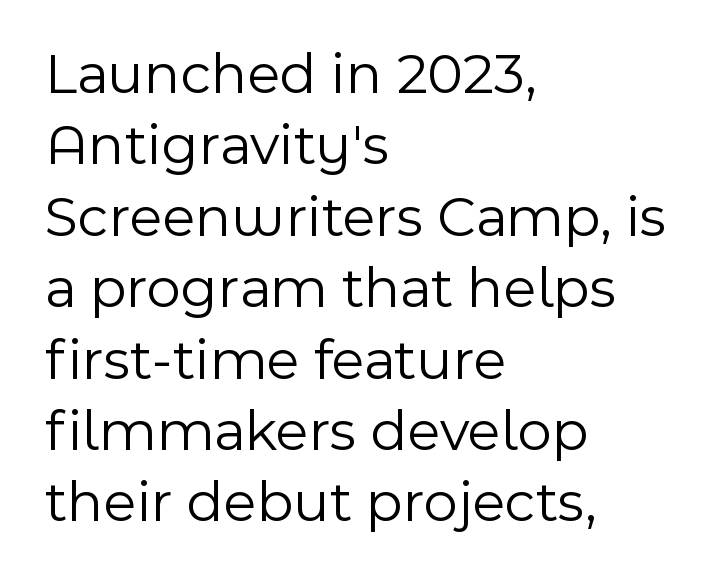
The image shows 59 px light sans-serif type, upright; set left-aligned, line spacing 1.21x, normal letter spacing, not underlined; a medium x-height.
